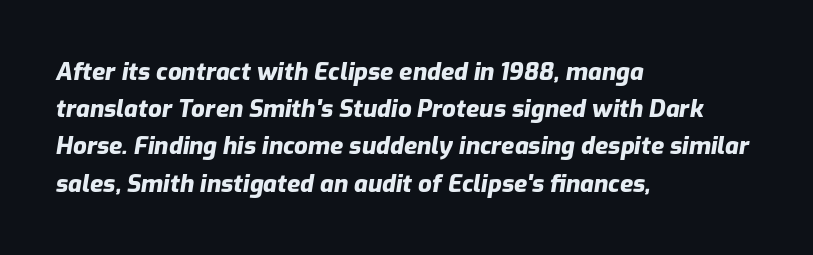
The image shows 24 px bold type, italic (leaning right); set left-aligned, normal line spacing (1.55x), normal letter spacing, not underlined.
